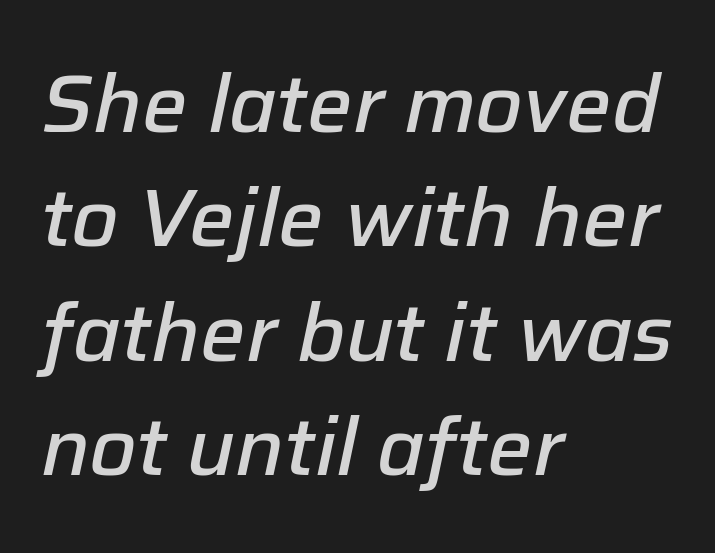
{"italic": "yes", "lean": "right", "slant_degrees": 12, "bold": "semi", "weight": "semibold", "width": "normal", "stroke_contrast": "low", "x_height": "medium", "monospaced": "no", "underline": "no", "align": "left", "line_spacing": "normal", "line_spacing_ratio": 1.43, "letter_spacing": "normal", "letter_spacing_em": 0.0, "glyph_px": 80}
